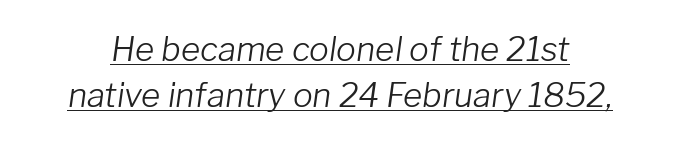
Q: Is the text bold? A: No.
Q: Is the text italic (slanted)? A: Yes, it leans right by about 8 degrees.
Q: Is the text underlined? A: Yes.
Q: Is the spacing between letters normal or unusually wide? A: Normal.
Q: Is the spacing between lines tight, normal or loose? A: Normal.
Q: Width (condensed, normal, or wide)? A: Normal.
Q: Stroke contrast? A: Low.
Q: x-height? A: Medium.
Q: Monospaced? A: No.
